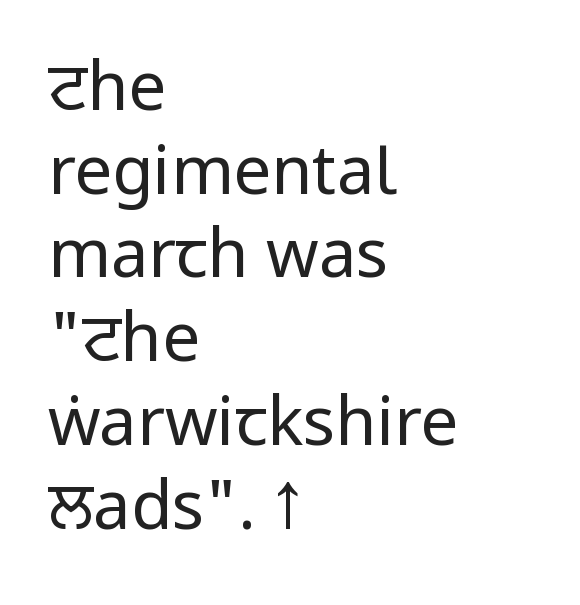
{"serif": "no", "italic": "no", "bold": "no", "weight": "regular", "width": "condensed", "stroke_contrast": "low", "underline": "no", "align": "left", "line_spacing": "normal", "line_spacing_ratio": 1.25, "letter_spacing": "normal", "letter_spacing_em": 0.0, "glyph_px": 67}
